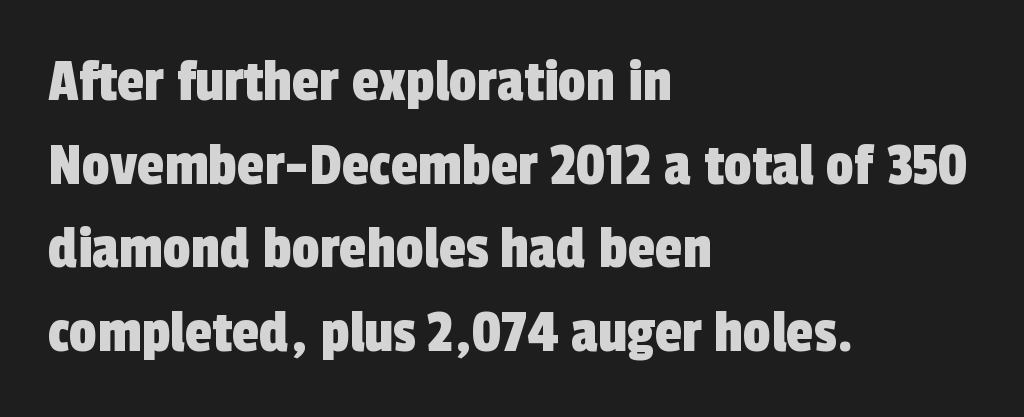
{"serif": "no", "width": "condensed", "x_height": "medium", "monospaced": "no", "underline": "no", "align": "left", "line_spacing": "normal", "line_spacing_ratio": 1.35, "letter_spacing": "normal", "letter_spacing_em": 0.0, "glyph_px": 62}
